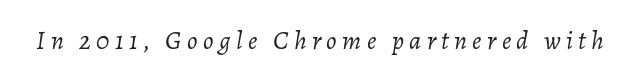
Q: Is the text bold? A: No.
Q: Is the text italic (slanted)? A: Yes, it leans right by about 7 degrees.
Q: Is the text underlined? A: No.
Q: Is the spacing between letters normal or unusually wide? A: Unusually wide.
